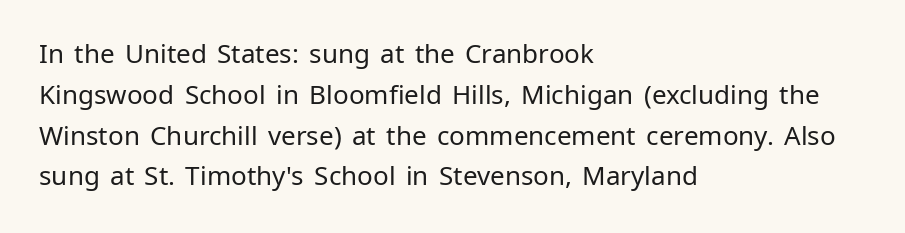
The image shows 26 px text type, upright; set left-aligned, normal line spacing (1.57x), normal letter spacing, not underlined.
